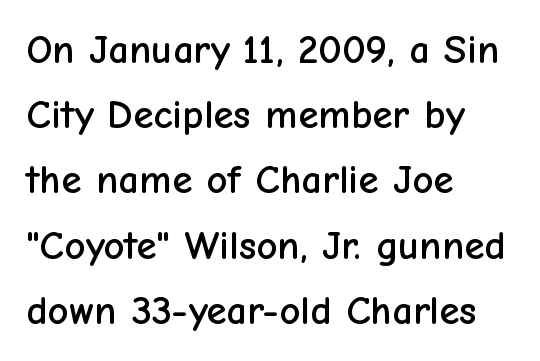
Q: Is the text italic (slanted)? A: No, it is upright.
Q: Is the typeface a serif or a sans-serif typeface? A: Sans-serif.
Q: Is the text underlined? A: No.
Q: How is the paragraph aligned? A: Left-aligned.
Q: Is the spacing between letters normal or unusually wide? A: Normal.
Q: Is the spacing between lines tight, normal or loose? A: Normal.
Q: Width (condensed, normal, or wide)? A: Normal.
Q: Stroke contrast? A: Low.
Q: x-height? A: Medium.
Q: Monospaced? A: No.
